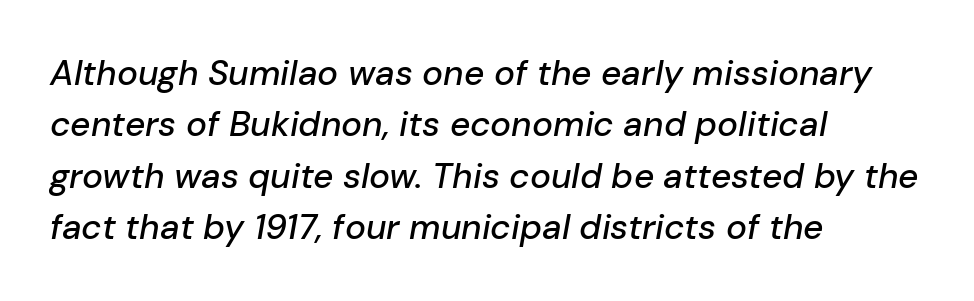
How would I describe the line gaps? Plain and ordinary. Alignment: flush left. There is no visible air inserted between adjacent glyphs. Proportional: the letters do not fall into vertical columns.
